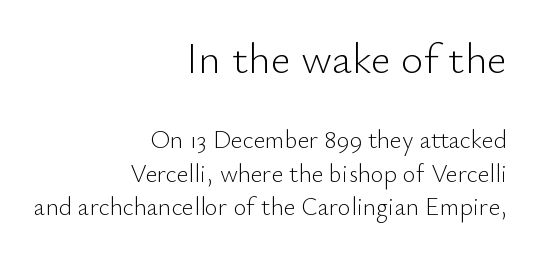
The image shows 43 px light sans-serif type, upright; set right-aligned, normal line spacing (1.34x), normal letter spacing, not underlined; the first (top) block is 1.72x larger; low stroke contrast and a small x-height.
